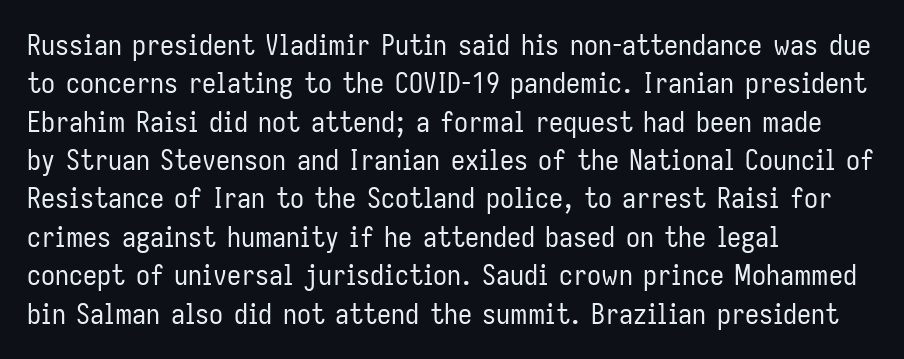
Q: Is the text bold? A: No.
Q: Is the text italic (slanted)? A: No, it is upright.
Q: Is the typeface a serif or a sans-serif typeface? A: Sans-serif.
Q: Is the text underlined? A: No.
Q: How is the paragraph aligned? A: Left-aligned.
Q: Is the spacing between letters normal or unusually wide? A: Normal.
Q: Is the spacing between lines tight, normal or loose? A: Normal.
Q: Width (condensed, normal, or wide)? A: Condensed.
Q: Stroke contrast? A: Low.
Q: x-height? A: Medium.
Q: Monospaced? A: No.
